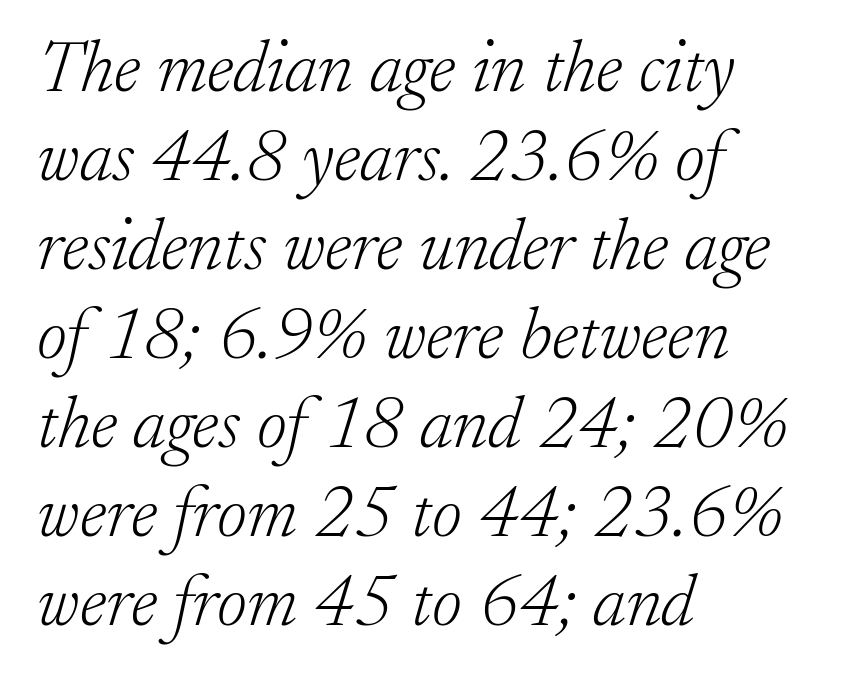
No heavy texture on the line: the type isn't bold. Typographically, this falls in the serif category. Default kerning and tracking; the words read as compact shapes. The space directly below the letters is spotless.
